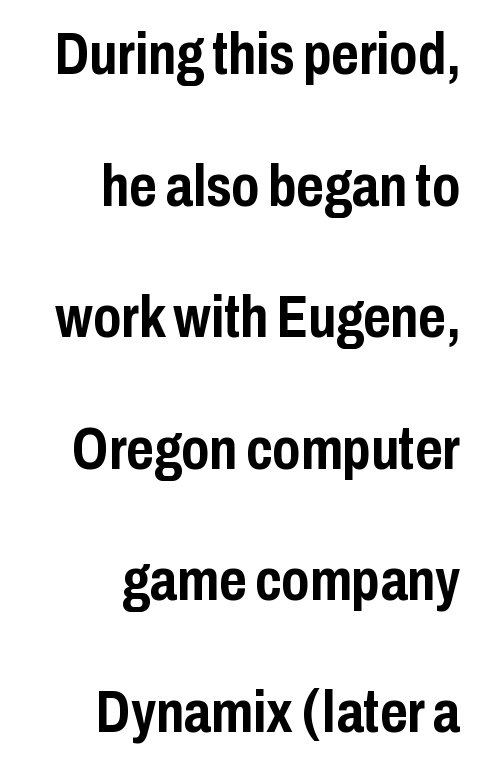
{"serif": "no", "italic": "no", "bold": "yes", "weight": "semibold", "width": "condensed", "stroke_contrast": "low", "x_height": "medium", "monospaced": "no", "underline": "no", "align": "right", "line_spacing": "loose", "line_spacing_ratio": 2.23, "letter_spacing": "normal", "letter_spacing_em": 0.0, "glyph_px": 59}
